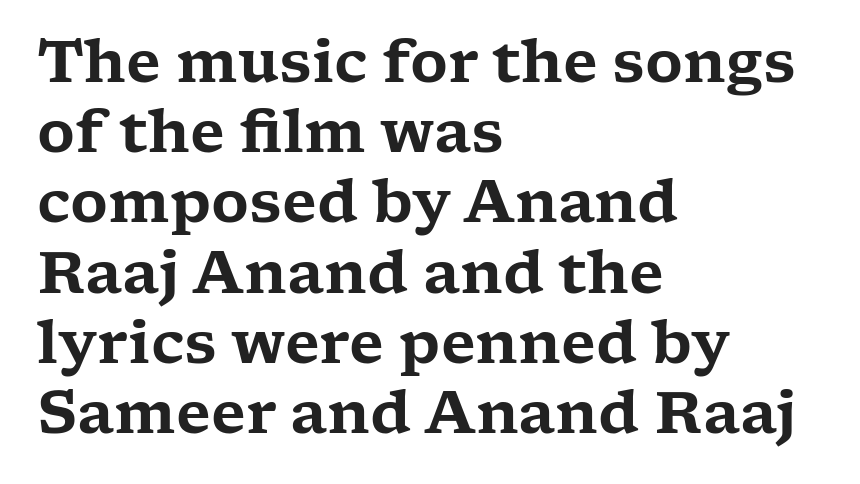
Q: Is the text italic (slanted)? A: No, it is upright.
Q: Is the typeface a serif or a sans-serif typeface? A: Serif.
Q: Is the text underlined? A: No.
Q: How is the paragraph aligned? A: Left-aligned.
Q: Is the spacing between letters normal or unusually wide? A: Normal.
Q: Width (condensed, normal, or wide)? A: Wide.
Q: Stroke contrast? A: Low.
Q: x-height? A: Medium.
Q: Monospaced? A: No.
